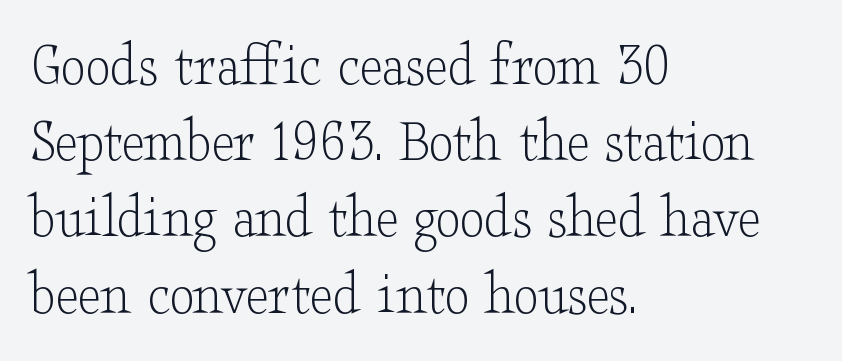
The glyphs in this specimen are seriffed. This sample uses an upright cut, with every glyph sitting square on the baseline. The rendering uses natural spacing where letterforms have individual widths. The space directly below the letters is spotless. Every row of glyphs begins at an identical x-position on the left.
